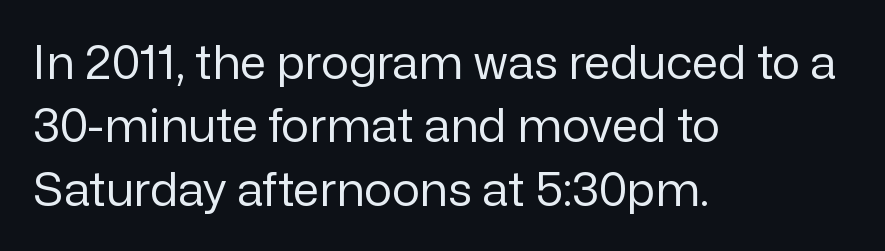
Any mark beneath the type? The region is blank. All the whitespace from short lines collects on the right. The rendering keeps characters at their native spacing. In terms of leading, this rendering sits right in the middle. Letterform terminals end flat and unadorned throughout the passage.
